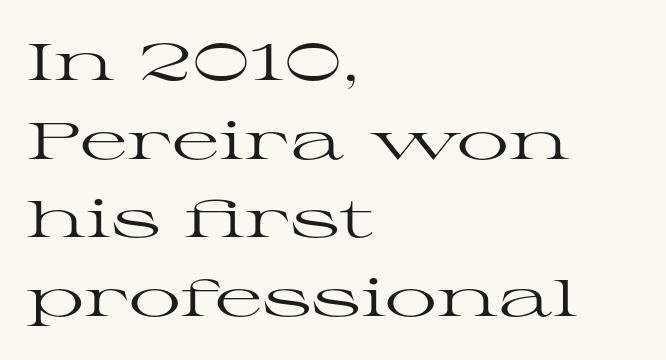
The image shows 52 px regular-weight, wide serif type, upright; set left-aligned, normal line spacing (1.51x), normal letter spacing, not underlined; high stroke contrast and a medium x-height.
